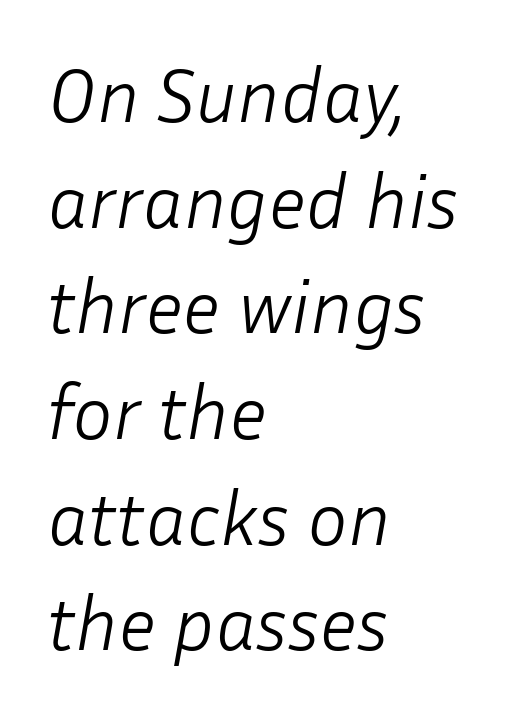
The image shows 76 px light type, italic (leaning right); set left-aligned, normal line spacing (1.39x), normal letter spacing, not underlined; low stroke contrast and a medium x-height.
